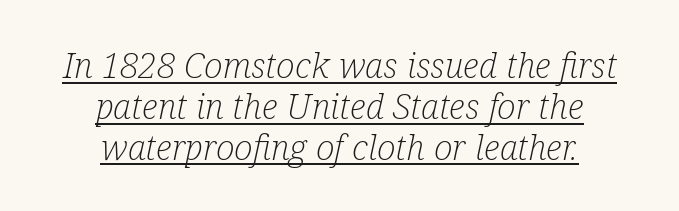
Q: Is the text bold? A: No.
Q: Is the text italic (slanted)? A: Yes, it leans right by about 12 degrees.
Q: Is the typeface a serif or a sans-serif typeface? A: Serif.
Q: Is the text underlined? A: Yes.
Q: How is the paragraph aligned? A: Centered.
Q: Is the spacing between letters normal or unusually wide? A: Normal.
Q: Width (condensed, normal, or wide)? A: Condensed.
Q: Stroke contrast? A: Low.
Q: x-height? A: Medium.
Q: Monospaced? A: No.
